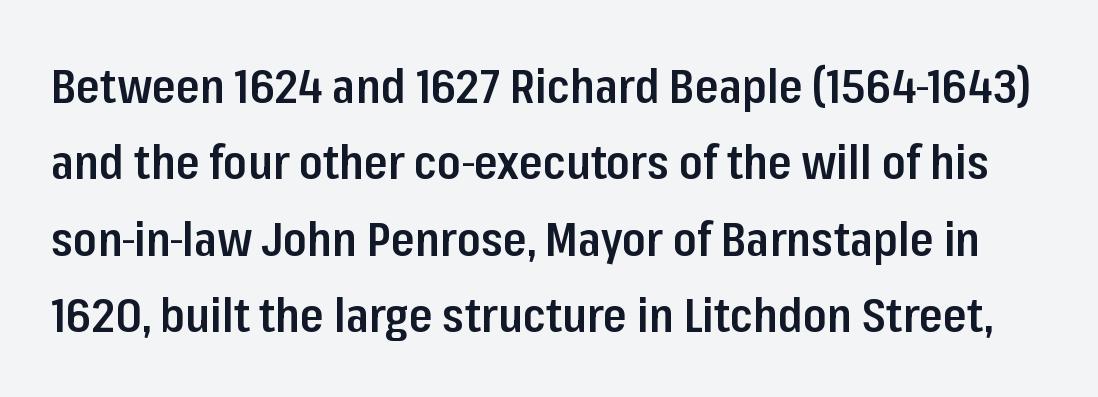
Q: Is the text bold? A: Semi-bold.
Q: Is the text italic (slanted)? A: No, it is upright.
Q: Is the typeface a serif or a sans-serif typeface? A: Sans-serif.
Q: Is the text underlined? A: No.
Q: Is the spacing between letters normal or unusually wide? A: Normal.
Q: Is the spacing between lines tight, normal or loose? A: Normal.
Q: Width (condensed, normal, or wide)? A: Condensed.
Q: Stroke contrast? A: Low.
Q: x-height? A: Medium.
Q: Monospaced? A: No.
